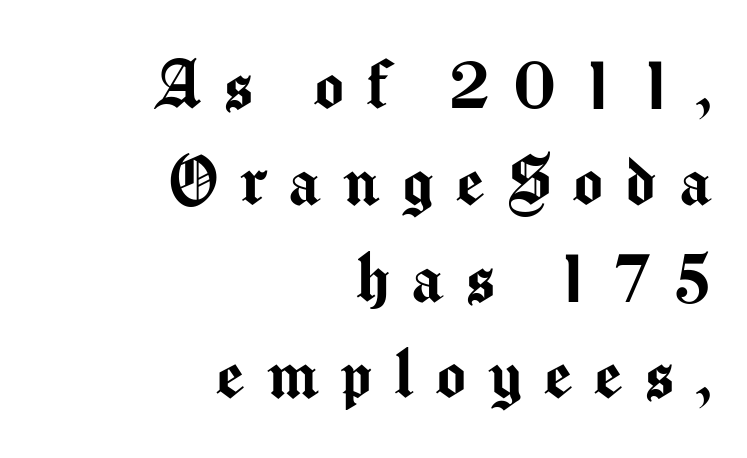
Q: Is the text italic (slanted)? A: No, it is upright.
Q: Is the typeface a serif or a sans-serif typeface? A: Sans-serif.
Q: Is the text underlined? A: No.
Q: How is the paragraph aligned? A: Right-aligned.
Q: Is the spacing between letters normal or unusually wide? A: Unusually wide.
Q: Width (condensed, normal, or wide)? A: Normal.
Q: Stroke contrast? A: Medium.
Q: x-height? A: Medium.
Q: Monospaced? A: No.
